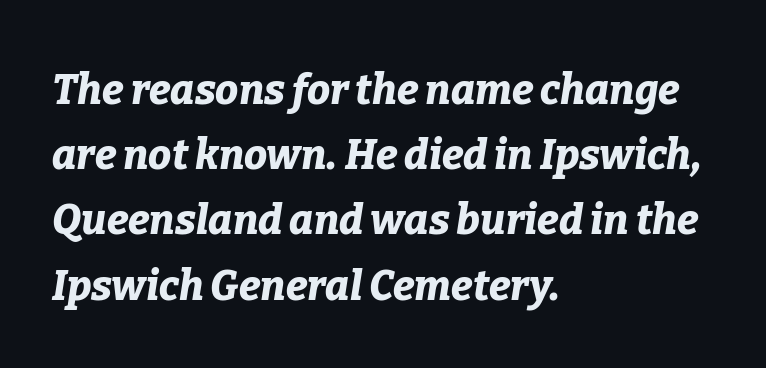
Q: Is the text bold? A: Yes.
Q: Is the text italic (slanted)? A: Yes, it leans right by about 9 degrees.
Q: Is the text underlined? A: No.
Q: How is the paragraph aligned? A: Left-aligned.
Q: Is the spacing between letters normal or unusually wide? A: Normal.
Q: Is the spacing between lines tight, normal or loose? A: Normal.
Q: Width (condensed, normal, or wide)? A: Normal.
Q: Stroke contrast? A: Low.
Q: x-height? A: Medium.
Q: Monospaced? A: No.
